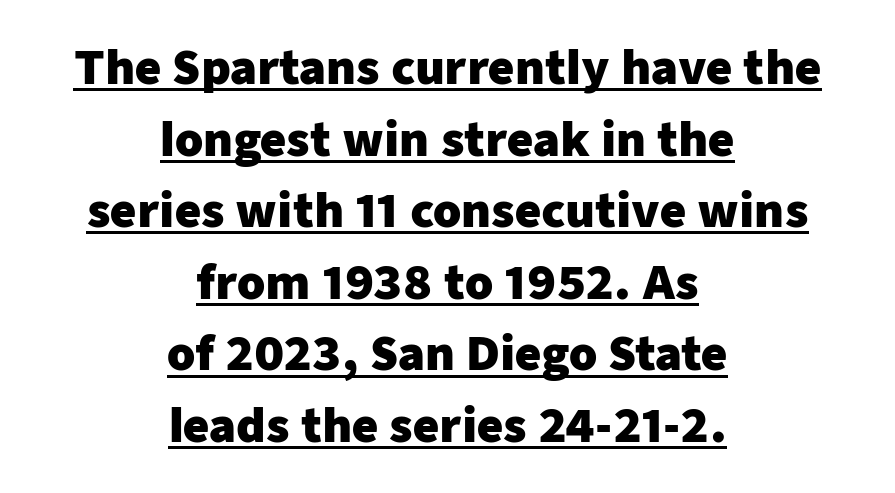
The image shows 45 px heavy sans-serif type, upright; set centered, normal line spacing (1.59x), normal letter spacing, underlined; low stroke contrast and a medium x-height.
